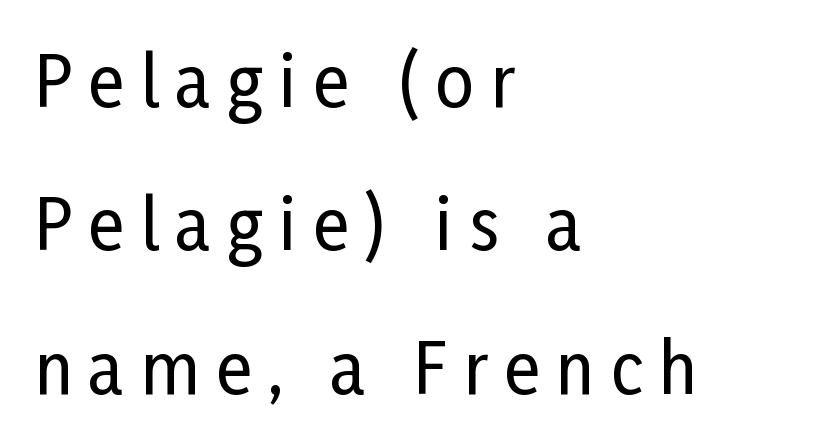
Q: Is the text italic (slanted)? A: No, it is upright.
Q: Is the typeface a serif or a sans-serif typeface? A: Sans-serif.
Q: Is the text underlined? A: No.
Q: How is the paragraph aligned? A: Left-aligned.
Q: Is the spacing between letters normal or unusually wide? A: Unusually wide.
Q: Is the spacing between lines tight, normal or loose? A: Loose.
Q: Width (condensed, normal, or wide)? A: Condensed.
Q: Stroke contrast? A: Low.
Q: x-height? A: Medium.
Q: Monospaced? A: No.
